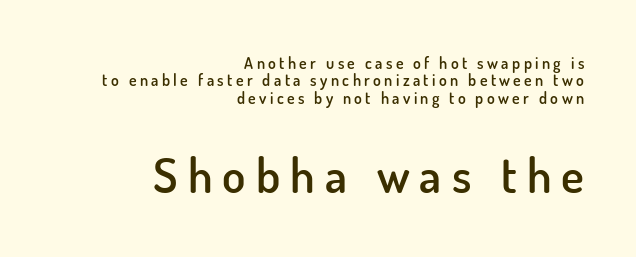
Q: Is the text bold? A: Semi-bold.
Q: Is the text italic (slanted)? A: No, it is upright.
Q: Is the typeface a serif or a sans-serif typeface? A: Sans-serif.
Q: Is the text underlined? A: No.
Q: How is the paragraph aligned? A: Right-aligned.
Q: Is the spacing between letters normal or unusually wide? A: Unusually wide.
Q: Is the spacing between lines tight, normal or loose? A: Tight.
Q: Which block of text is set in a larger size, the first (top) or the second (bottom)? A: The second (bottom) one.
Q: Width (condensed, normal, or wide)? A: Normal.
Q: Stroke contrast? A: Low.
Q: x-height? A: Small.
Q: Monospaced? A: No.
